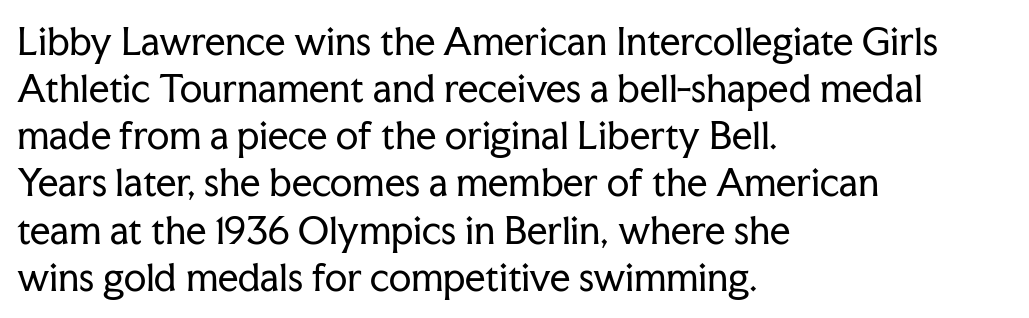
Q: Is the text bold? A: No.
Q: Is the text italic (slanted)? A: No, it is upright.
Q: Is the typeface a serif or a sans-serif typeface? A: Serif.
Q: Is the text underlined? A: No.
Q: How is the paragraph aligned? A: Left-aligned.
Q: Is the spacing between letters normal or unusually wide? A: Normal.
Q: Is the spacing between lines tight, normal or loose? A: Normal.
Q: Width (condensed, normal, or wide)? A: Normal.
Q: Stroke contrast? A: Low.
Q: x-height? A: Medium.
Q: Monospaced? A: No.
